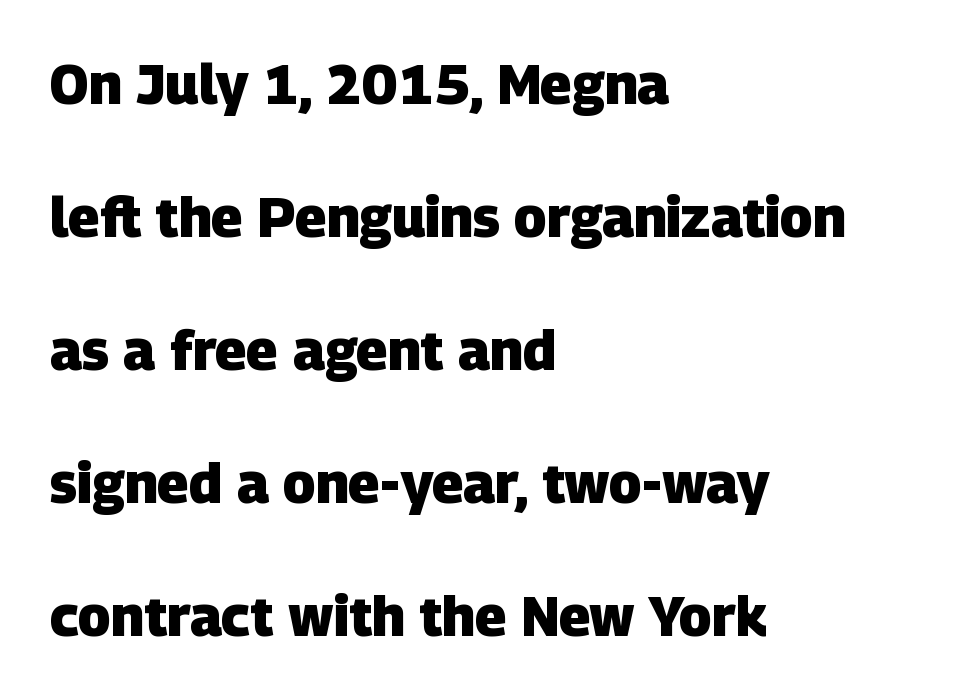
{"serif": "no", "bold": "yes", "weight": "heavy", "width": "normal", "stroke_contrast": "low", "x_height": "large", "monospaced": "no", "underline": "no", "align": "left", "line_spacing": "loose", "line_spacing_ratio": 2.42, "letter_spacing": "normal", "letter_spacing_em": 0.0, "glyph_px": 55}
